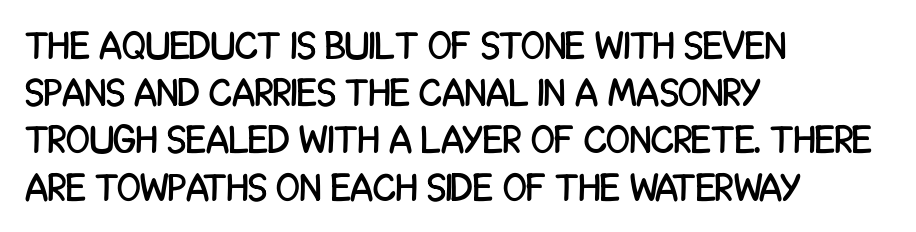
{"serif": "no", "italic": "no", "width": "condensed", "stroke_contrast": "low", "x_height": "large", "monospaced": "no", "underline": "no", "align": "left", "line_spacing_ratio": 1.21, "letter_spacing": "normal", "letter_spacing_em": 0.0, "glyph_px": 39}
